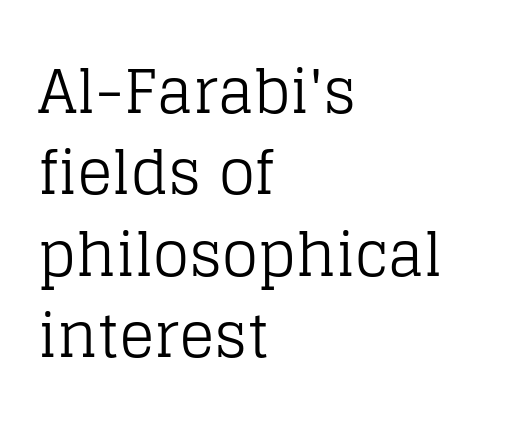
{"serif": "yes", "italic": "no", "bold": "no", "weight": "regular", "width": "normal", "stroke_contrast": "low", "x_height": "large", "monospaced": "no", "underline": "no", "align": "left", "line_spacing": "normal", "line_spacing_ratio": 1.38, "letter_spacing": "normal", "letter_spacing_em": 0.0, "glyph_px": 59}
